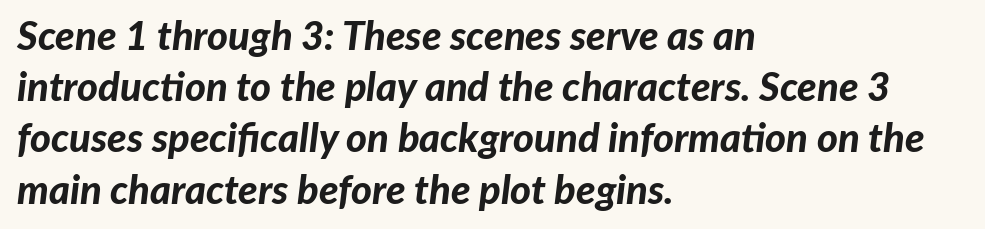
Q: Is the text bold? A: Yes.
Q: Is the text italic (slanted)? A: Yes, it leans right by about 7 degrees.
Q: Is the text underlined? A: No.
Q: How is the paragraph aligned? A: Left-aligned.
Q: Is the spacing between letters normal or unusually wide? A: Normal.
Q: Is the spacing between lines tight, normal or loose? A: Normal.
Q: Width (condensed, normal, or wide)? A: Normal.
Q: Stroke contrast? A: Low.
Q: x-height? A: Medium.
Q: Monospaced? A: No.
